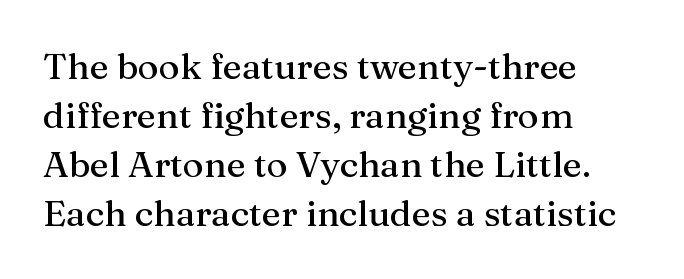
These lines are composed in type with serifs. Honestly, there is no underline to notice here at all. The lines in this sample share a left origin and differ only in where they stop. The lettering holds an erect, upright posture throughout.
